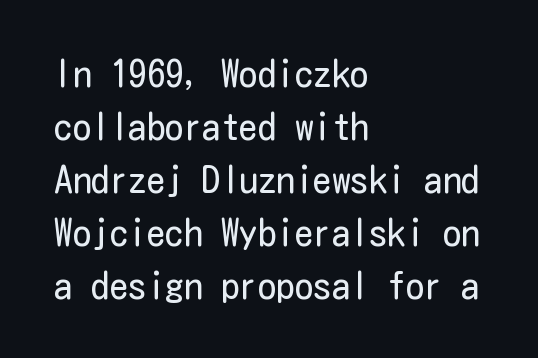
Bare-footed words on every line. The tracking reads as untouched default to a designer's eye. These lines are composed in type without serifs. Is this a heavy cut? Hardly; it is regular or lighter.
